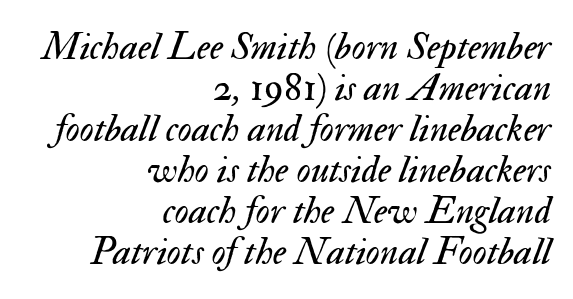
{"italic": "yes", "lean": "right", "slant_degrees": 17, "bold": "no", "weight": "regular", "width": "normal", "stroke_contrast": "medium", "x_height": "small", "monospaced": "no", "underline": "no", "align": "right", "line_spacing": "tight", "line_spacing_ratio": 1.05, "letter_spacing": "normal", "letter_spacing_em": 0.0, "glyph_px": 39}
